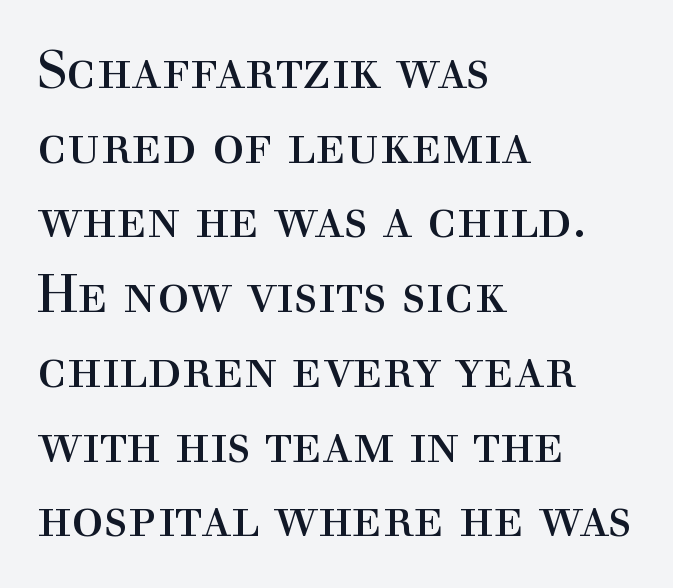
{"serif": "yes", "italic": "no", "bold": "no", "weight": "regular", "width": "normal", "x_height": "medium", "monospaced": "no", "underline": "no", "align": "left", "line_spacing": "normal", "line_spacing_ratio": 1.41, "letter_spacing": "normal", "letter_spacing_em": 0.0, "glyph_px": 53}
